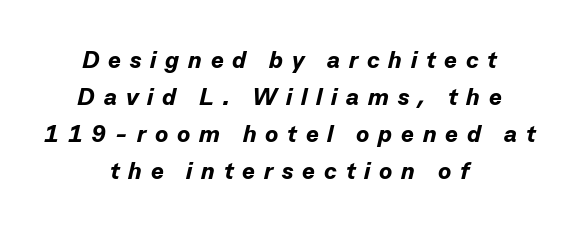
{"italic": "yes", "lean": "right", "slant_degrees": 13, "bold": "yes", "underline": "no", "align": "center", "line_spacing": "normal", "line_spacing_ratio": 1.54, "letter_spacing": "wide", "letter_spacing_em": 0.37, "glyph_px": 24}
